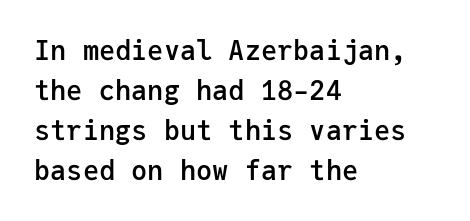
{"italic": "no", "bold": "semi", "underline": "no", "align": "left", "line_spacing": "normal", "line_spacing_ratio": 1.48, "letter_spacing": "normal", "letter_spacing_em": 0.0, "glyph_px": 27}
